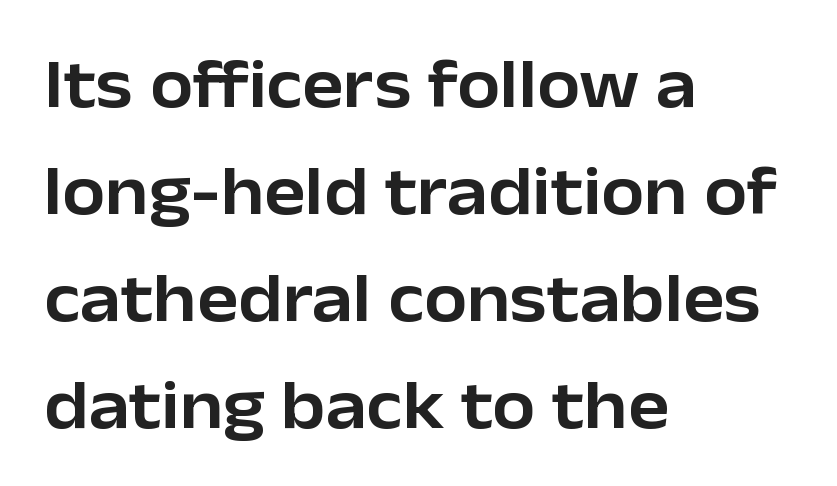
{"serif": "no", "italic": "no", "width": "normal", "stroke_contrast": "low", "x_height": "medium", "monospaced": "no", "underline": "no", "align": "left", "line_spacing": "normal", "line_spacing_ratio": 1.55, "letter_spacing": "normal", "letter_spacing_em": 0.0, "glyph_px": 69}
